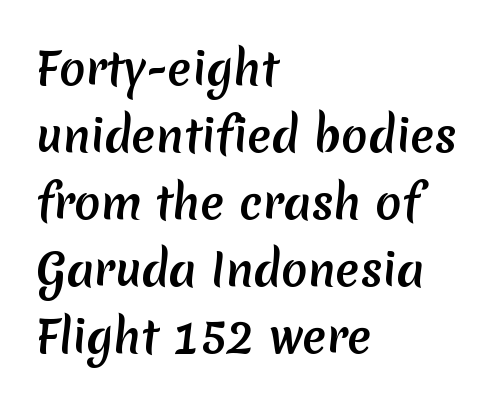
{"serif": "no", "width": "normal", "stroke_contrast": "medium", "x_height": "medium", "monospaced": "no", "underline": "no", "align": "left", "line_spacing": "normal", "line_spacing_ratio": 1.52, "letter_spacing": "normal", "letter_spacing_em": 0.0, "glyph_px": 44}
